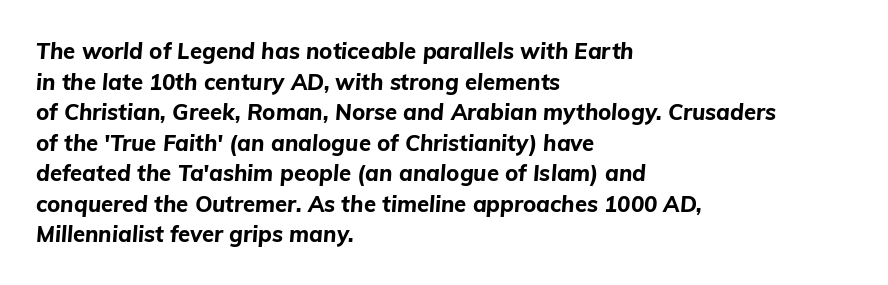
Q: Is the text bold? A: Yes.
Q: Is the text italic (slanted)? A: Yes, it leans right by about 5 degrees.
Q: Is the text underlined? A: No.
Q: How is the paragraph aligned? A: Left-aligned.
Q: Is the spacing between letters normal or unusually wide? A: Normal.
Q: Is the spacing between lines tight, normal or loose? A: Normal.
